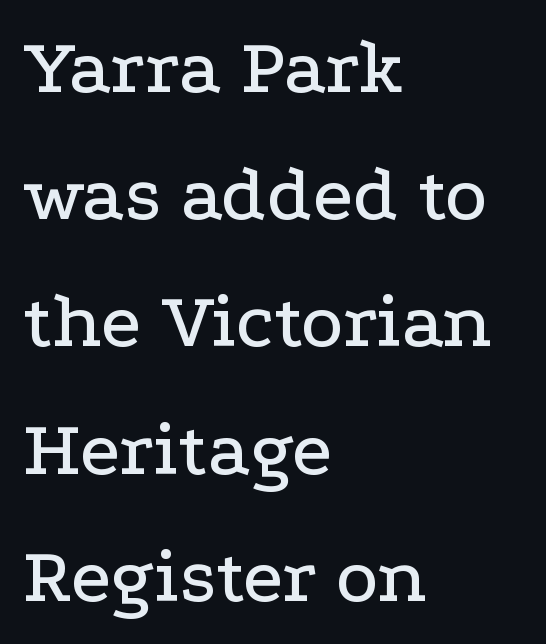
Character widths vary here, with narrow letters taking less room than wide ones. The compositor pushed each line to the left boundary. These lines sit exactly where default settings would place them. It's the straight-up-and-down kind of type. The passage shown is not underscored anywhere. Characters follow at the spacing the type designer built in.
